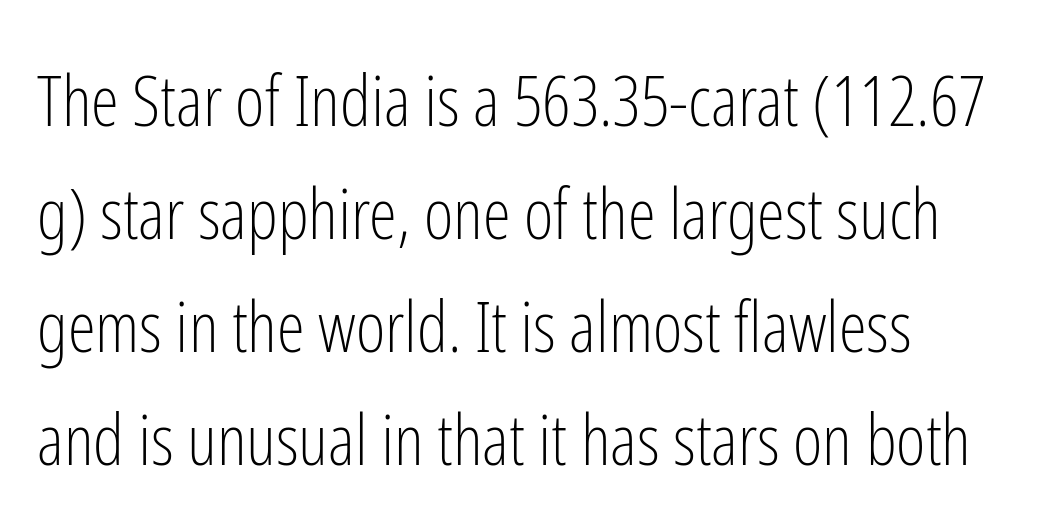
{"serif": "no", "italic": "no", "bold": "no", "weight": "light", "width": "condensed", "stroke_contrast": "low", "x_height": "medium", "monospaced": "no", "underline": "no", "line_spacing": "normal", "line_spacing_ratio": 1.59, "letter_spacing": "normal", "letter_spacing_em": 0.0, "glyph_px": 71}
